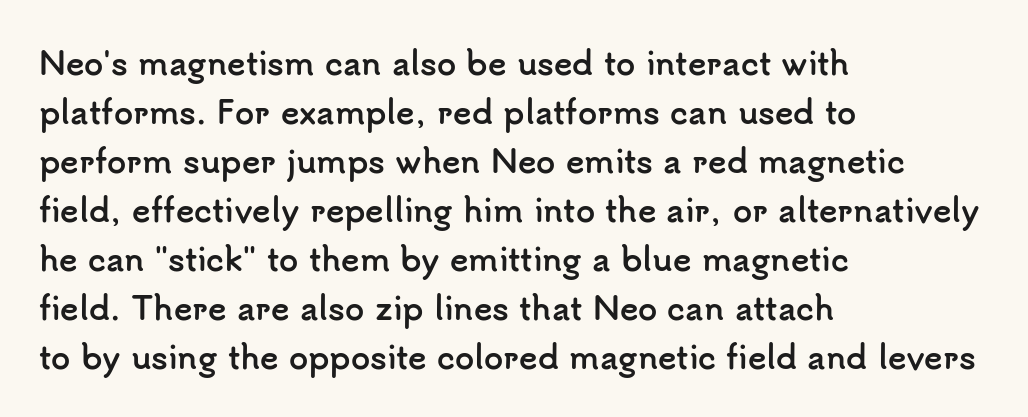
{"serif": "no", "italic": "no", "bold": "yes", "weight": "semibold", "width": "normal", "stroke_contrast": "low", "x_height": "small", "monospaced": "no", "underline": "no", "align": "left", "line_spacing": "normal", "line_spacing_ratio": 1.58, "letter_spacing": "normal", "letter_spacing_em": 0.0, "glyph_px": 31}
